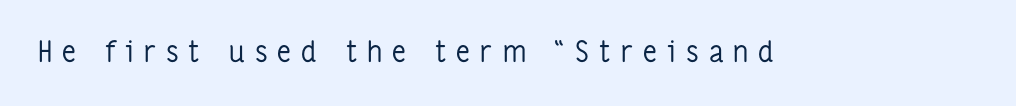
{"serif": "no", "italic": "no", "bold": "no", "weight": "regular", "width": "condensed", "stroke_contrast": "low", "x_height": "medium", "monospaced": "no", "underline": "no", "letter_spacing": "wide", "letter_spacing_em": 0.35, "glyph_px": 29}
